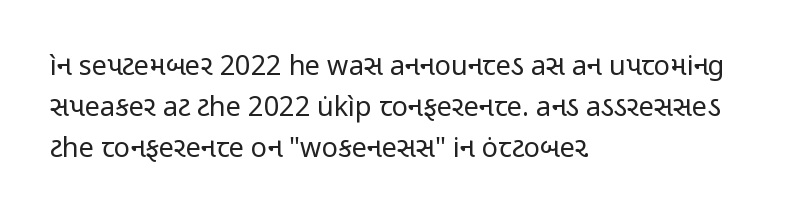
The image shows 27 px text type, upright; set left-aligned, normal line spacing (1.52x), normal letter spacing, not underlined.
